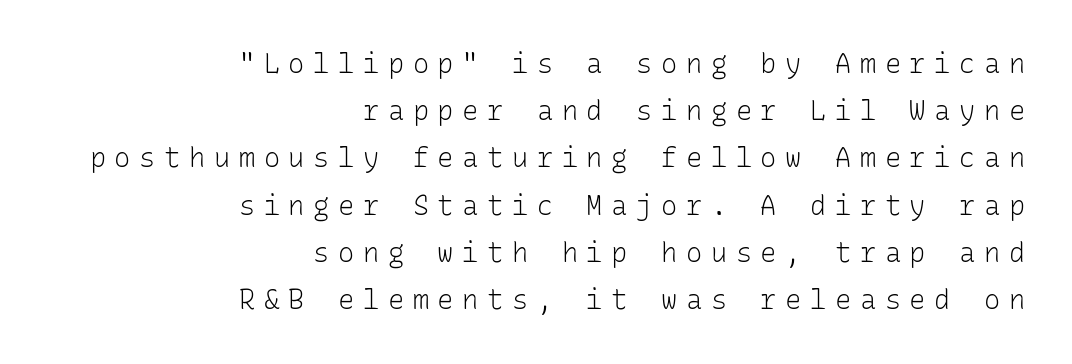
Q: Is the text bold? A: No.
Q: Is the text italic (slanted)? A: No, it is upright.
Q: Is the text underlined? A: No.
Q: How is the paragraph aligned? A: Right-aligned.
Q: Is the spacing between letters normal or unusually wide? A: Unusually wide.
